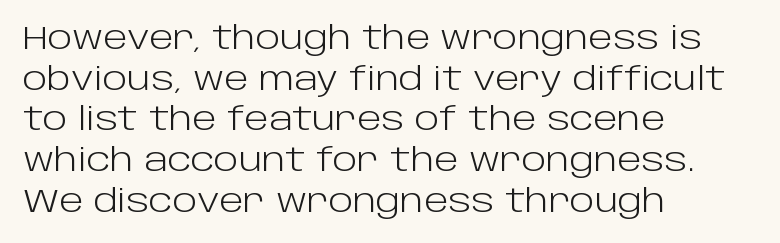
Observe the absence of serifs on each vertical stroke in this sample. Tracking here is standard; glyphs follow each other at the usual distance. Is this a fixed-width face? No — the glyphs have proportional, varying widths. The typesetter chose a ragged-right arrangement here.
